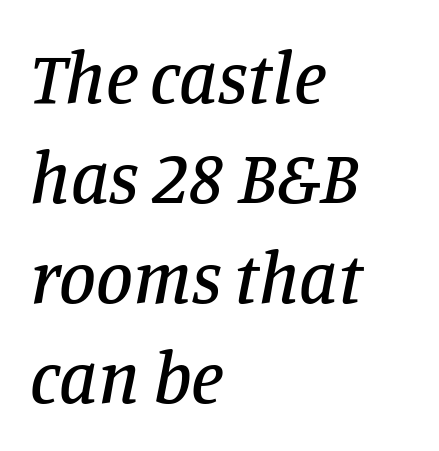
Baseline-to-baseline distance is the conventional proportion of letter height. Each word holds together tightly as a unit, with standard inter-letter gaps. Quick note: italic. Is the block centered? No — it sits flush against the left margin. Do the characters align in a grid? No, the font is proportional. Little horizontal feet cap the strokes, marking this as serif type.
